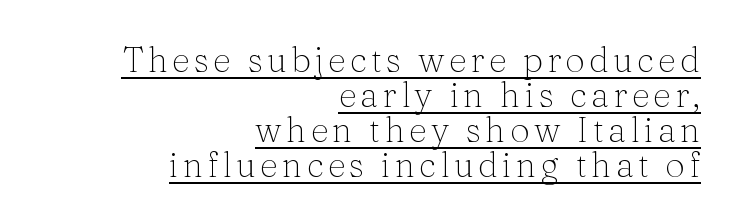
The image shows 35 px light serif type, upright; set right-aligned, tight line spacing (1.0x), underlined; medium stroke contrast and a medium x-height.
